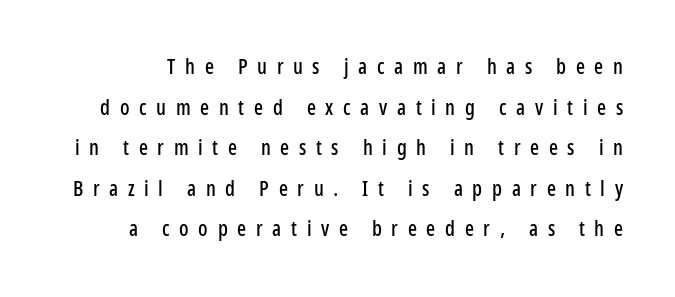
Q: Is the text italic (slanted)? A: No, it is upright.
Q: Is the text underlined? A: No.
Q: Is the spacing between letters normal or unusually wide? A: Unusually wide.
Q: Is the spacing between lines tight, normal or loose? A: Loose.
